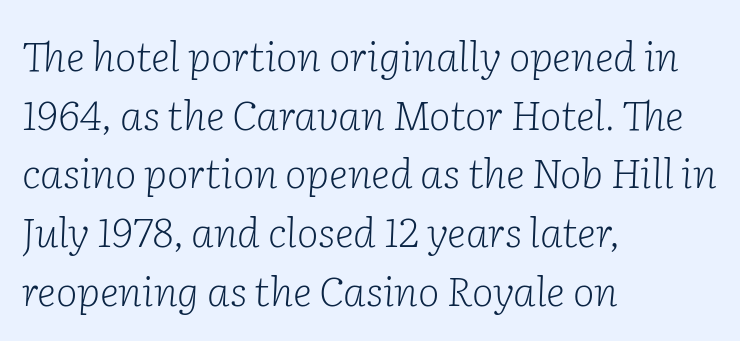
The image shows 41 px light serif type, italic (leaning right); set left-aligned, normal line spacing (1.43x), normal letter spacing, not underlined; low stroke contrast and a medium x-height.
